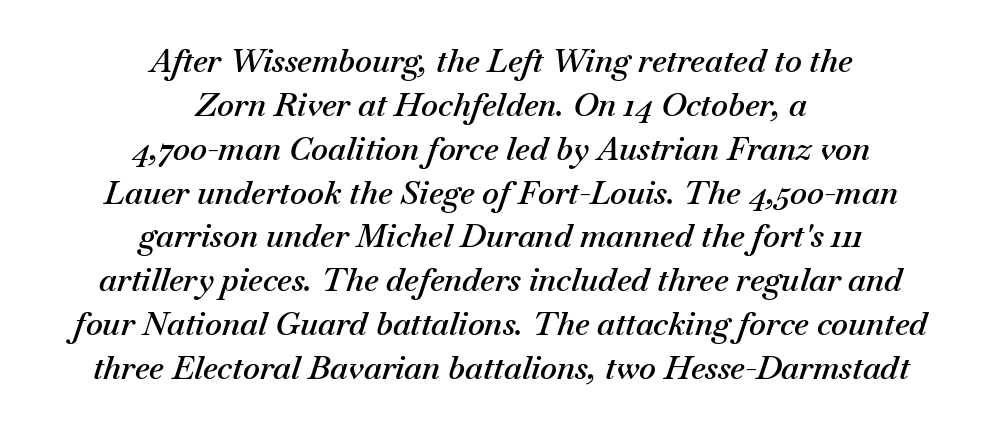
{"italic": "yes", "lean": "right", "slant_degrees": 18, "bold": "semi", "weight": "semibold", "width": "normal", "stroke_contrast": "medium", "x_height": "small", "monospaced": "no", "underline": "no", "align": "center", "line_spacing": "normal", "line_spacing_ratio": 1.37, "letter_spacing": "normal", "letter_spacing_em": 0.0, "glyph_px": 32}
